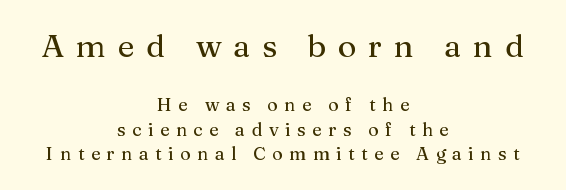
Q: Is the text italic (slanted)? A: No, it is upright.
Q: Is the typeface a serif or a sans-serif typeface? A: Serif.
Q: Is the text underlined? A: No.
Q: How is the paragraph aligned? A: Centered.
Q: Is the spacing between letters normal or unusually wide? A: Unusually wide.
Q: Is the spacing between lines tight, normal or loose? A: Normal.
Q: Which block of text is set in a larger size, the first (top) or the second (bottom)? A: The first (top) one.
Q: Width (condensed, normal, or wide)? A: Normal.
Q: Stroke contrast? A: Medium.
Q: x-height? A: Medium.
Q: Monospaced? A: No.
